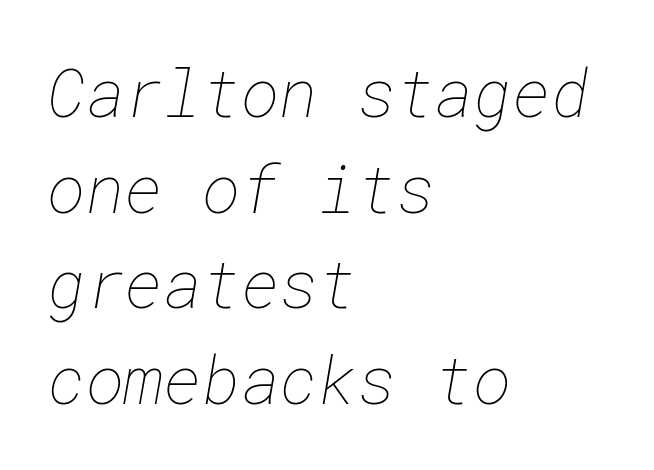
Horizontally, the lines are justified to the leading edge only. No extra tracking has been applied to these lines. The leading is moderate, giving the passage an even texture. The weight would be labelled regular, book, light, or lighter still. Glance below the letters and you will spot only blank space.
